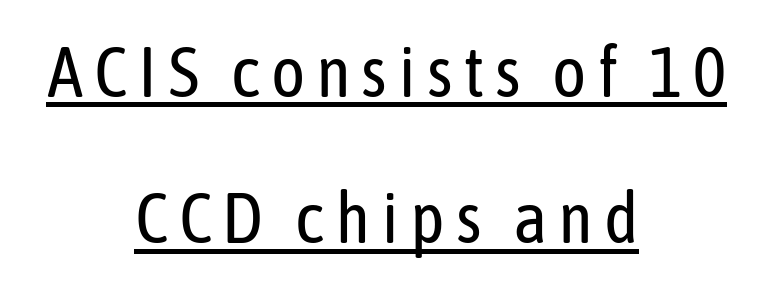
Q: Is the text bold? A: No.
Q: Is the text italic (slanted)? A: No, it is upright.
Q: Is the typeface a serif or a sans-serif typeface? A: Sans-serif.
Q: Is the text underlined? A: Yes.
Q: How is the paragraph aligned? A: Centered.
Q: Is the spacing between lines tight, normal or loose? A: Loose.
Q: Width (condensed, normal, or wide)? A: Condensed.
Q: Stroke contrast? A: Low.
Q: x-height? A: Medium.
Q: Monospaced? A: No.
